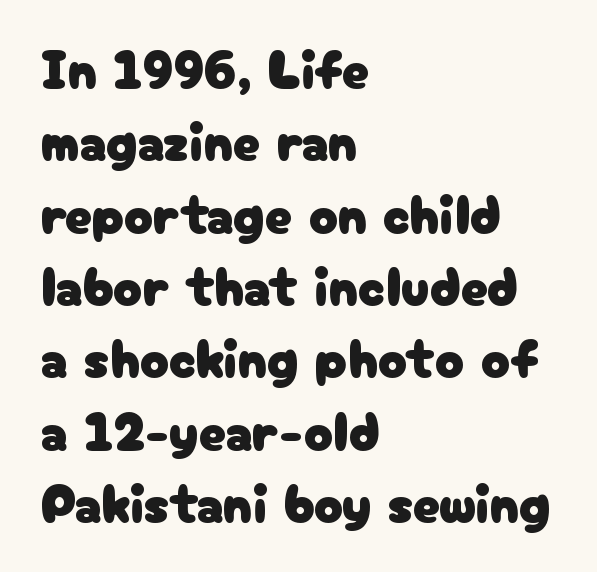
{"serif": "no", "italic": "no", "width": "normal", "stroke_contrast": "low", "x_height": "medium", "monospaced": "no", "underline": "no", "align": "left", "line_spacing": "normal", "line_spacing_ratio": 1.34, "letter_spacing": "normal", "letter_spacing_em": 0.0, "glyph_px": 54}
